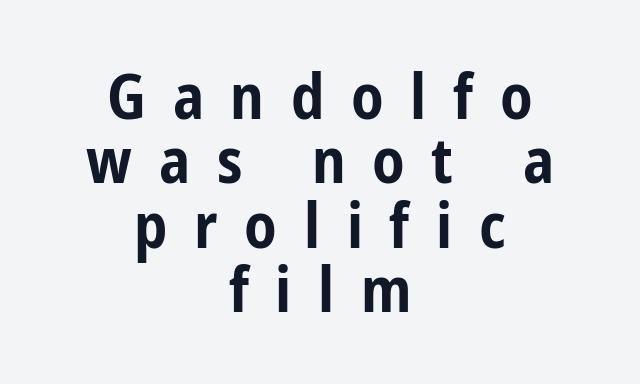
Emphasis by weight is at full strength: bold. Words float on clear page, feet unadorned. Designer's note — italics off, roman on. What kind of face is this? One without serifs — a sans. The passage is arranged like a title page — every line centered.
